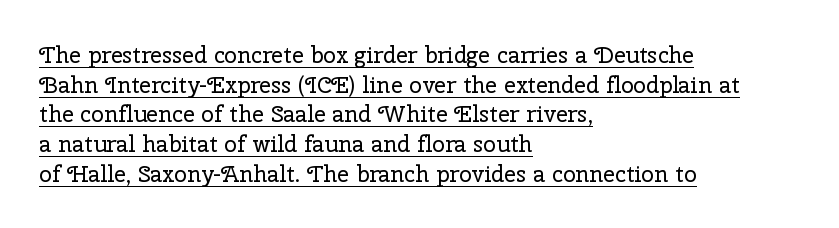
Horizontally, the lines are justified to the leading edge only. Letter spacing: default. Style check: upright. Honestly, the row spacing looks completely unremarkable. A quiet, ordinary-to-light weight characterises the typeface.
